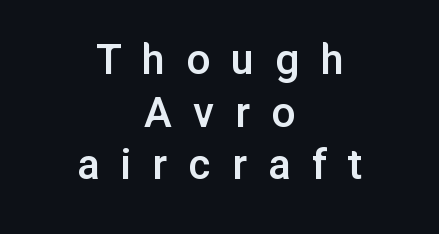
Q: Is the text bold? A: Semi-bold.
Q: Is the text italic (slanted)? A: No, it is upright.
Q: Is the typeface a serif or a sans-serif typeface? A: Sans-serif.
Q: Is the text underlined? A: No.
Q: How is the paragraph aligned? A: Centered.
Q: Is the spacing between letters normal or unusually wide? A: Unusually wide.
Q: Is the spacing between lines tight, normal or loose? A: Tight.
Q: Width (condensed, normal, or wide)? A: Normal.
Q: Stroke contrast? A: Low.
Q: x-height? A: Medium.
Q: Monospaced? A: No.
